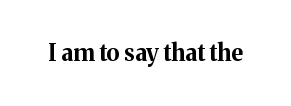
{"italic": "no", "bold": "yes", "underline": "no", "letter_spacing": "normal", "letter_spacing_em": 0.0, "glyph_px": 23}
